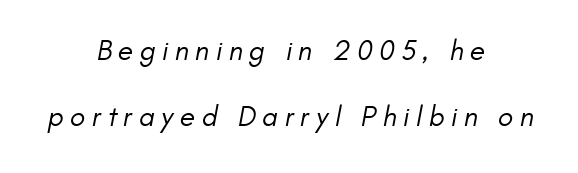
Line spacing here is loose. The specimen omits any rule beneath the text block's lines. Type style note: lacks serifs. You could not count columns in this text — the font is proportionally spaced. The letterforms stand isolated, each surrounded by extra space. Which margin do the lines hug? Neither — every line sits in the middle.
